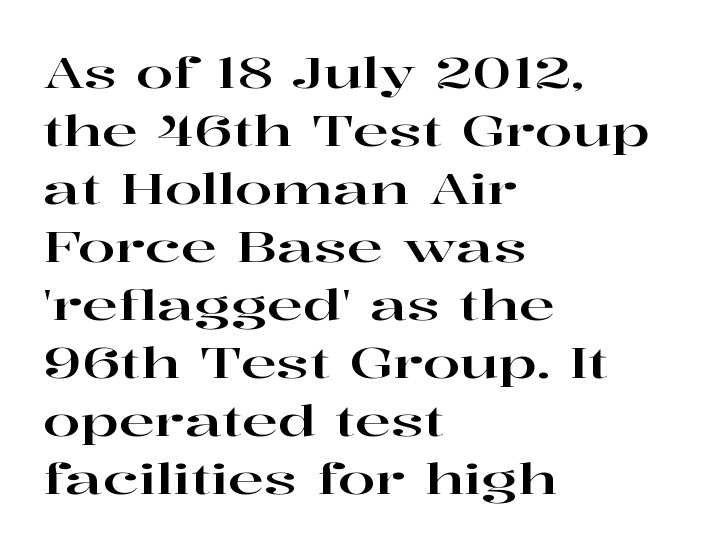
The image shows 43 px wide serif type, upright; set left-aligned, normal line spacing (1.35x), normal letter spacing, not underlined; high stroke contrast and a medium x-height.
